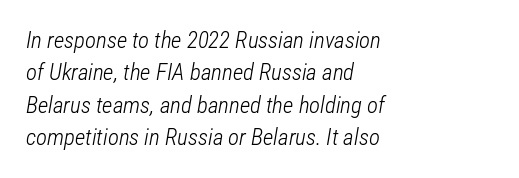
This sample uses plain, unmodified letter spacing. A typesetter would mark this as italic. The letters look calm and open, with moderate or lighter stems. A classic flush-left, rag-right setting is used for this passage. The rendering uses a moderate line-height, typical for paragraphs. Glance below the letters and you will spot only blank space.
